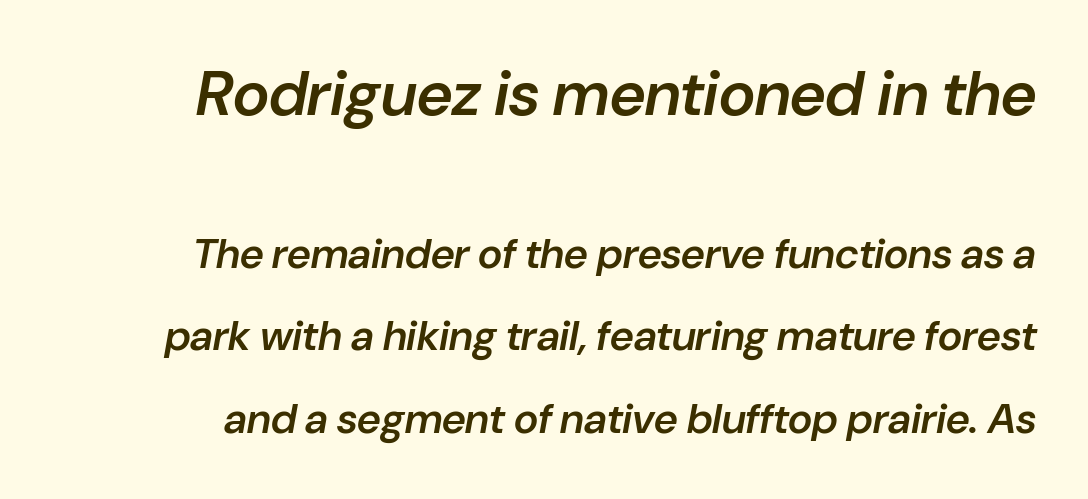
The image shows 63 px semibold type, italic (leaning right); set loose line spacing (1.96x), normal letter spacing, not underlined; the first (top) block is 1.5x larger; low stroke contrast and a medium x-height.
